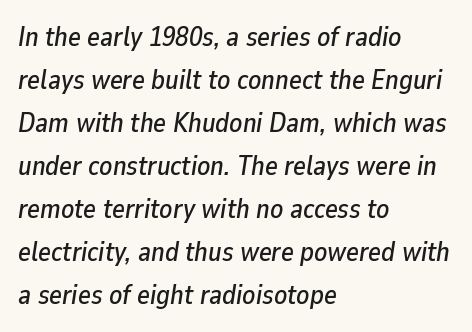
Q: Is the text italic (slanted)? A: Yes, it leans right by about 9 degrees.
Q: Is the text underlined? A: No.
Q: How is the paragraph aligned? A: Left-aligned.
Q: Is the spacing between letters normal or unusually wide? A: Normal.
Q: Is the spacing between lines tight, normal or loose? A: Normal.
